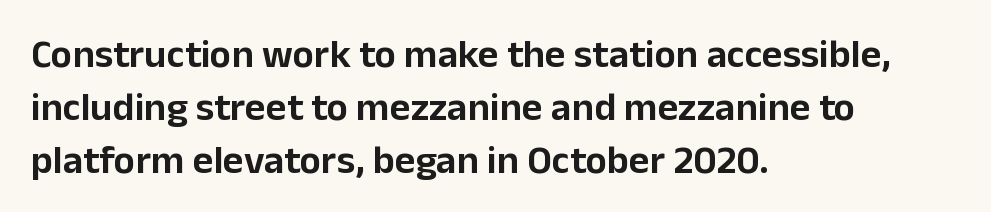
Q: Is the text italic (slanted)? A: No, it is upright.
Q: Is the typeface a serif or a sans-serif typeface? A: Sans-serif.
Q: Is the text underlined? A: No.
Q: How is the paragraph aligned? A: Left-aligned.
Q: Is the spacing between letters normal or unusually wide? A: Normal.
Q: Is the spacing between lines tight, normal or loose? A: Normal.
Q: Width (condensed, normal, or wide)? A: Normal.
Q: Stroke contrast? A: Low.
Q: x-height? A: Medium.
Q: Monospaced? A: No.
